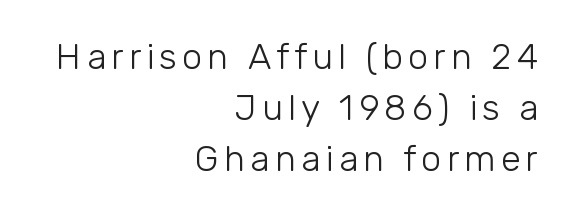
This block has exactly the height ordinary leading produces. These lines are composed in type without serifs. Line ends are locked; line starts wander. The passage shown is not bold in any degree. Every character sits straight up, as roman type does.
